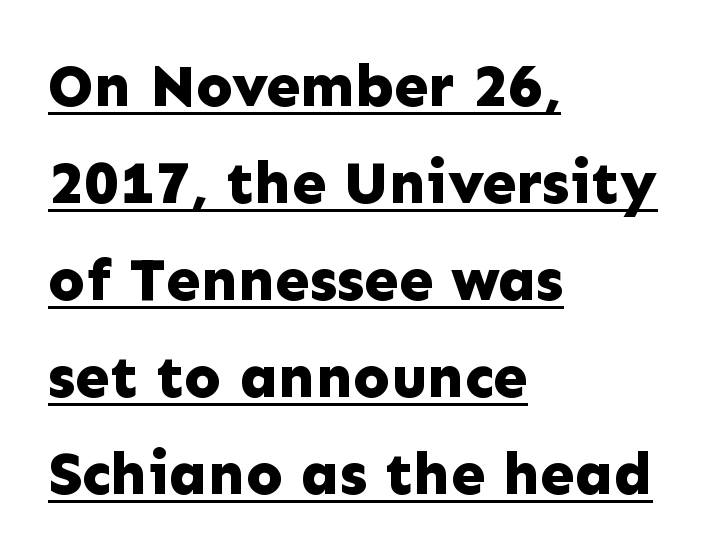
{"serif": "no", "italic": "no", "bold": "yes", "weight": "bold", "width": "normal", "stroke_contrast": "low", "x_height": "medium", "monospaced": "no", "underline": "yes", "align": "left", "line_spacing": "normal", "line_spacing_ratio": 1.59, "letter_spacing": "normal", "letter_spacing_em": 0.0, "glyph_px": 61}
